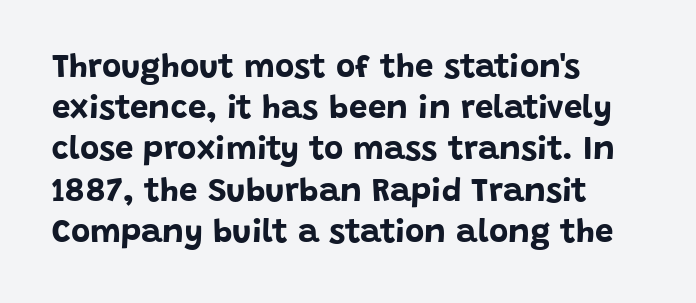
Nothing sits at the stroke ends, so this counts as sans-serif. Horizontal bands of white between lines are of average thickness. If you drew a ruler down the left edge, every line would touch it. Spacing verdict: proportional, widths tailored to each character.
